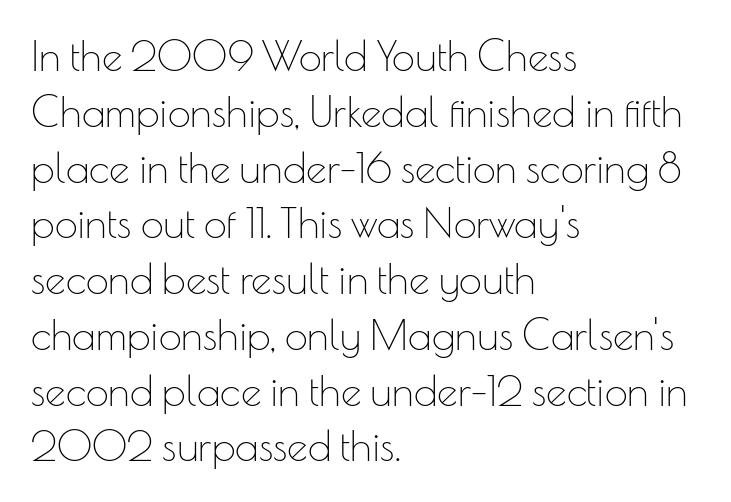
Looks like regular typesetting: each glyph gets only the width it needs. This sample uses plain, unmodified letter spacing. Every row of glyphs begins at an identical x-position on the left. Nothing heavy about these letters — not bold at all. These lines sit exactly where default settings would place them. Does the type have serifs? No, each stem ends abruptly.
